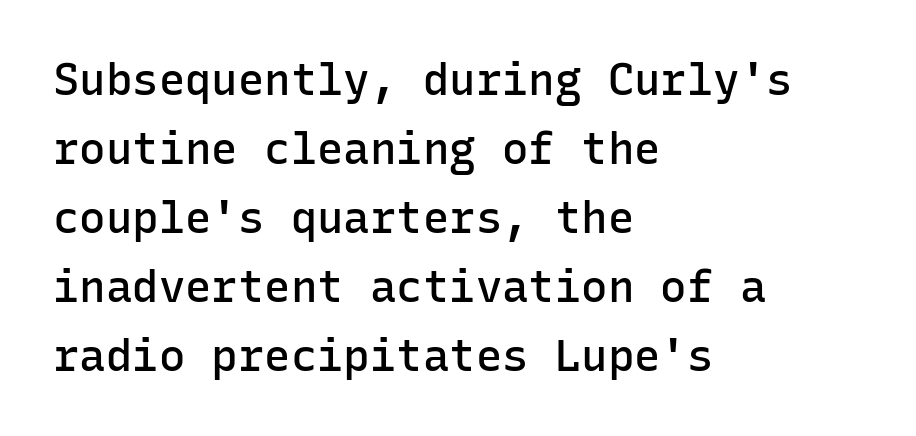
Q: Is the text bold? A: Semi-bold.
Q: Is the text italic (slanted)? A: No, it is upright.
Q: Is the typeface a serif or a sans-serif typeface? A: Sans-serif.
Q: Is the text underlined? A: No.
Q: How is the paragraph aligned? A: Left-aligned.
Q: Is the spacing between letters normal or unusually wide? A: Normal.
Q: Is the spacing between lines tight, normal or loose? A: Normal.
Q: Width (condensed, normal, or wide)? A: Normal.
Q: Stroke contrast? A: Low.
Q: x-height? A: Medium.
Q: Monospaced? A: Yes.
